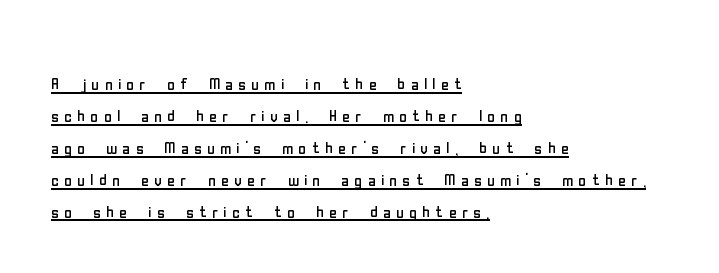
{"italic": "no", "bold": "no", "underline": "yes", "align": "left", "line_spacing": "normal", "line_spacing_ratio": 1.52, "letter_spacing": "wide", "letter_spacing_em": 0.26, "glyph_px": 21}
